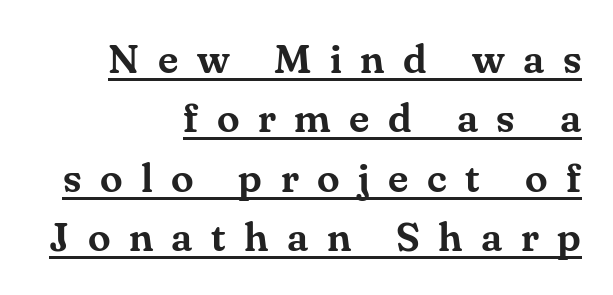
Underlined type. Spacing between characters has been opened up far beyond the box default. In terms of leading, this rendering sits right in the middle. The axis of the letterforms is exactly vertical.
